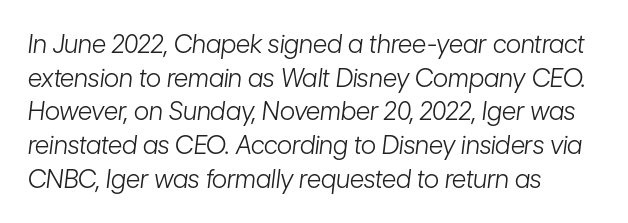
Q: Is the text bold? A: No.
Q: Is the text italic (slanted)? A: Yes, it leans right by about 7 degrees.
Q: Is the text underlined? A: No.
Q: How is the paragraph aligned? A: Left-aligned.
Q: Is the spacing between letters normal or unusually wide? A: Normal.
Q: Is the spacing between lines tight, normal or loose? A: Normal.
